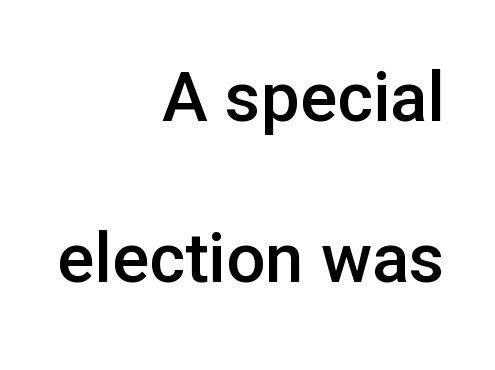
Q: Is the text bold? A: Semi-bold.
Q: Is the text italic (slanted)? A: No, it is upright.
Q: Is the typeface a serif or a sans-serif typeface? A: Sans-serif.
Q: Is the text underlined? A: No.
Q: How is the paragraph aligned? A: Right-aligned.
Q: Is the spacing between letters normal or unusually wide? A: Normal.
Q: Is the spacing between lines tight, normal or loose? A: Loose.
Q: Width (condensed, normal, or wide)? A: Normal.
Q: Stroke contrast? A: Low.
Q: x-height? A: Medium.
Q: Monospaced? A: No.
